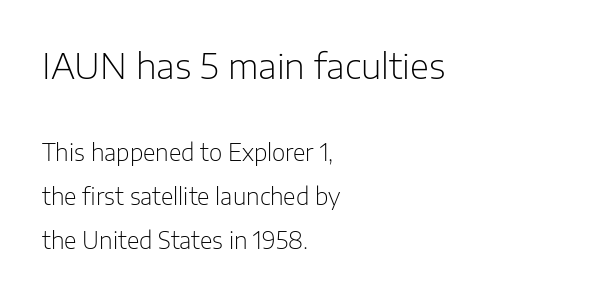
The image shows 35 px light sans-serif type, upright; set left-aligned, loose line spacing (1.91x), normal letter spacing, not underlined; the first (top) block is 1.52x larger; low stroke contrast and a medium x-height.
